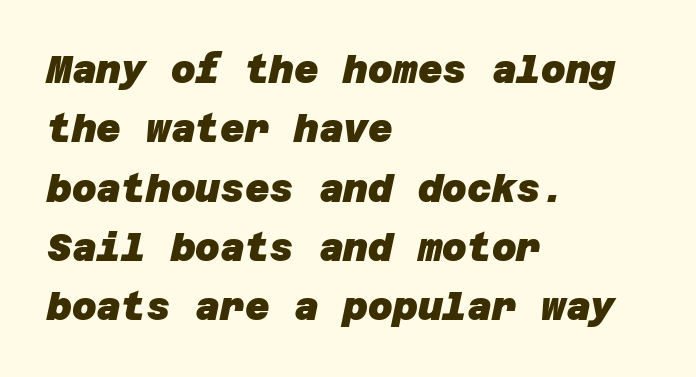
{"serif": "no", "bold": "yes", "weight": "heavy", "width": "normal", "stroke_contrast": "low", "x_height": "large", "underline": "no", "align": "left", "line_spacing": "normal", "line_spacing_ratio": 1.56, "letter_spacing": "normal", "letter_spacing_em": 0.0, "glyph_px": 38}
